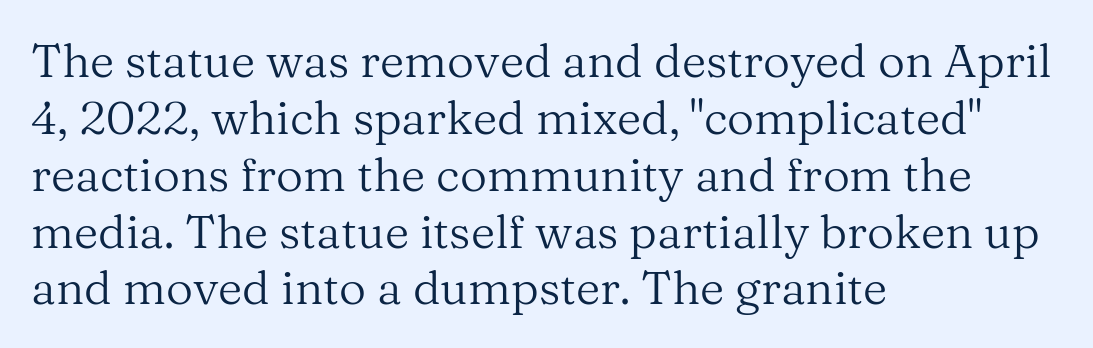
Q: Is the text bold? A: No.
Q: Is the text italic (slanted)? A: No, it is upright.
Q: Is the typeface a serif or a sans-serif typeface? A: Serif.
Q: Is the text underlined? A: No.
Q: How is the paragraph aligned? A: Left-aligned.
Q: Is the spacing between letters normal or unusually wide? A: Normal.
Q: Width (condensed, normal, or wide)? A: Normal.
Q: Stroke contrast? A: Medium.
Q: x-height? A: Medium.
Q: Monospaced? A: No.
